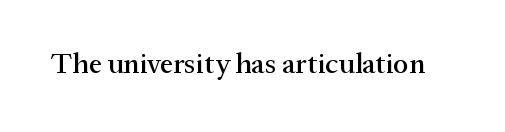
The image shows 29 px serif type, upright; set normal letter spacing, not underlined; medium stroke contrast and a medium x-height.
